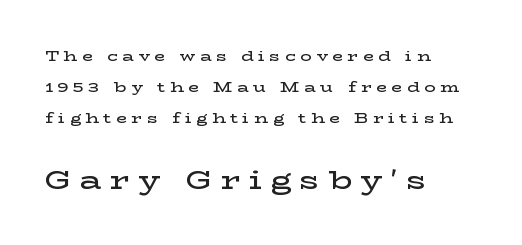
{"italic": "no", "bold": "semi", "underline": "no", "align": "left", "line_spacing": "loose", "line_spacing_ratio": 2.21, "letter_spacing": "wide", "letter_spacing_em": 0.33, "larger_block": "second", "size_ratio": 1.86, "glyph_px": 26}
